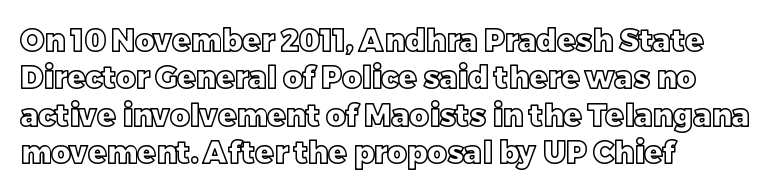
Q: Is the text italic (slanted)? A: No, it is upright.
Q: Is the text underlined? A: No.
Q: How is the paragraph aligned? A: Left-aligned.
Q: Is the spacing between letters normal or unusually wide? A: Normal.
Q: Is the spacing between lines tight, normal or loose? A: Normal.
Q: Width (condensed, normal, or wide)? A: Normal.
Q: x-height? A: Large.
Q: Monospaced? A: No.
